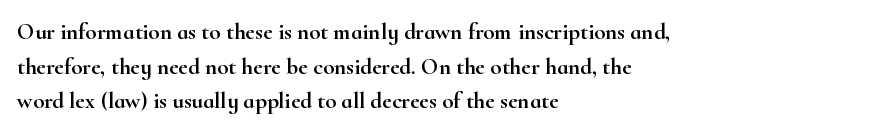
Q: Is the text italic (slanted)? A: No, it is upright.
Q: Is the text underlined? A: No.
Q: How is the paragraph aligned? A: Left-aligned.
Q: Is the spacing between letters normal or unusually wide? A: Normal.
Q: Is the spacing between lines tight, normal or loose? A: Normal.
